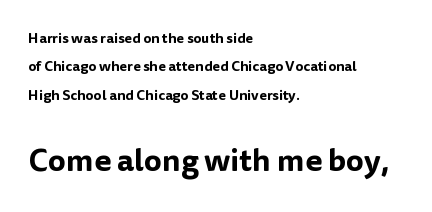
{"serif": "no", "italic": "no", "width": "normal", "stroke_contrast": "low", "x_height": "medium", "monospaced": "no", "underline": "no", "align": "left", "line_spacing": "loose", "line_spacing_ratio": 2.02, "letter_spacing": "normal", "letter_spacing_em": 0.0, "larger_block": "second", "size_ratio": 2.21, "glyph_px": 31}
